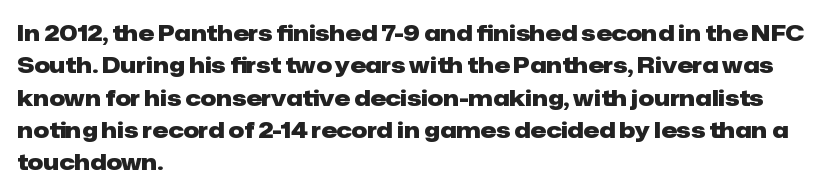
{"italic": "no", "bold": "yes", "underline": "no", "align": "left", "line_spacing": "normal", "line_spacing_ratio": 1.47, "letter_spacing": "normal", "letter_spacing_em": 0.0, "glyph_px": 22}
